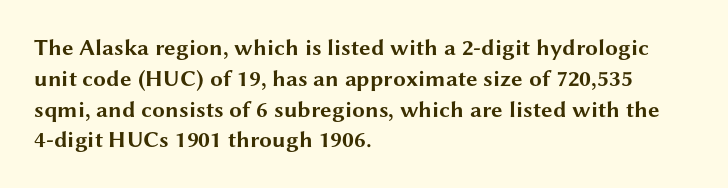
It's the straight-up-and-down kind of type. Descender tails drop into unmarked territory. Weight check: bold — yes, fully. Line beginnings align vertically; line endings do not.
